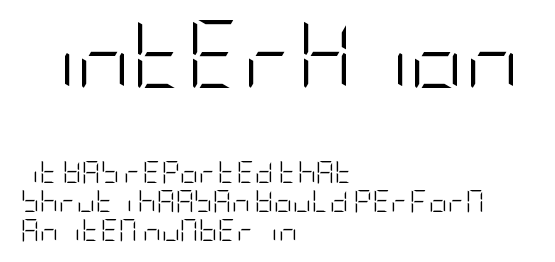
{"serif": "no", "italic": "no", "bold": "no", "weight": "light", "width": "condensed", "stroke_contrast": "low", "x_height": "large", "underline": "no", "align": "left", "line_spacing": "normal", "line_spacing_ratio": 1.26, "letter_spacing": "normal", "letter_spacing_em": 0.0, "larger_block": "first", "size_ratio": 2.96, "glyph_px": 68}
